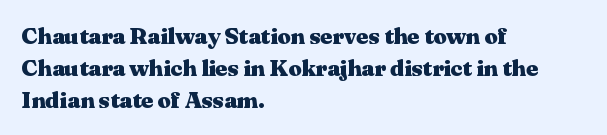
Compared with typical paragraphs, the rows here are spaced about the same. In terms of posture, this sample is upright. You'd pick this weight for a headline — it's a proper bold. Typeset ragged right — the left edge is the straight one.
